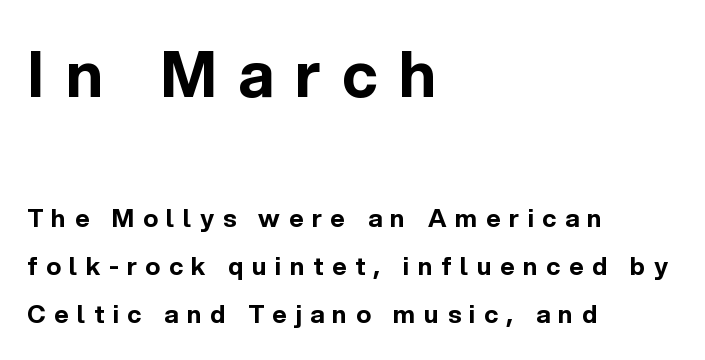
Q: Is the text bold? A: Yes.
Q: Is the text italic (slanted)? A: No, it is upright.
Q: Is the typeface a serif or a sans-serif typeface? A: Sans-serif.
Q: Is the text underlined? A: No.
Q: How is the paragraph aligned? A: Left-aligned.
Q: Is the spacing between letters normal or unusually wide? A: Unusually wide.
Q: Is the spacing between lines tight, normal or loose? A: Loose.
Q: Which block of text is set in a larger size, the first (top) or the second (bottom)? A: The first (top) one.
Q: Width (condensed, normal, or wide)? A: Normal.
Q: x-height? A: Medium.
Q: Monospaced? A: No.
